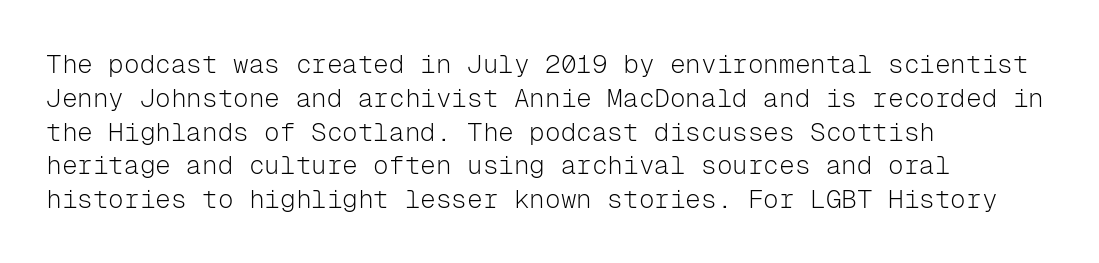
The image shows 26 px text type, upright; set left-aligned, normal line spacing (1.3x), normal letter spacing, not underlined.
